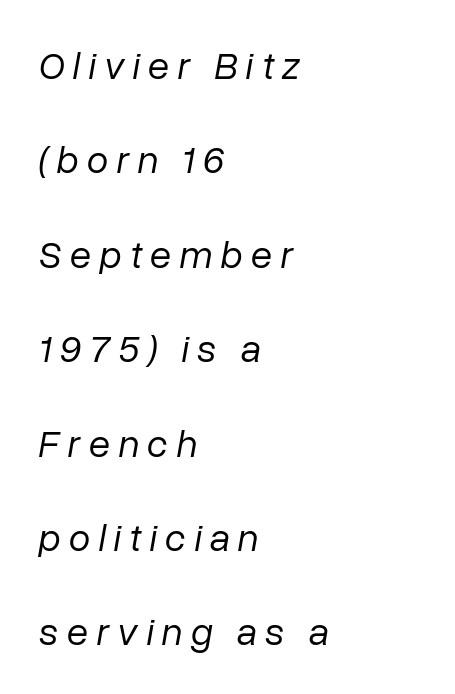
The image shows 39 px regular-weight type, italic (leaning right); set left-aligned, loose line spacing (2.42x), unusually wide letter spacing (+0.21 em), not underlined; low stroke contrast and a medium x-height.
